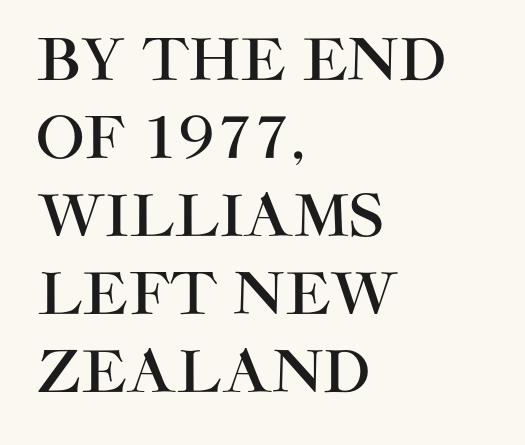
The lettering holds an erect, upright posture throughout. A typesetter would label this face a sans. These lines are rendered in a variable-pitch font. Leading: standard. This rendering uses left alignment, leaving the right contour irregular.
